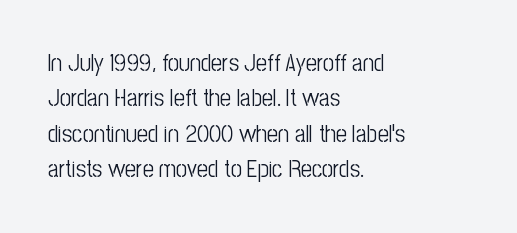
Tracking value appears to be zero — textbook default spacing. Posture: straight, roman, zero tilt. Leftover space on each line is placed entirely after the last word. This is not heavy type; no bold has been used.
